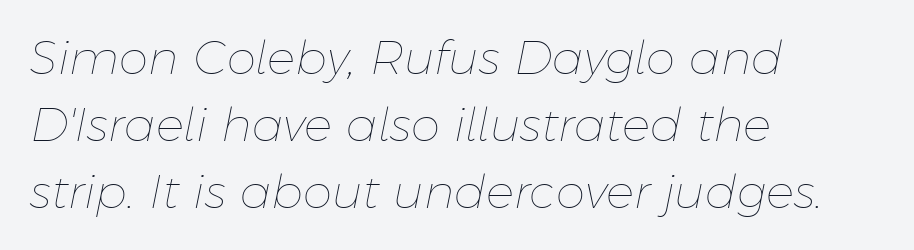
The zone under the glyphs is completely vacant. Caption: standard tracking, unaltered. Reading down the column, the eye jumps a familiar distance to each next line. The face looks like a standard text weight, possibly lighter.
